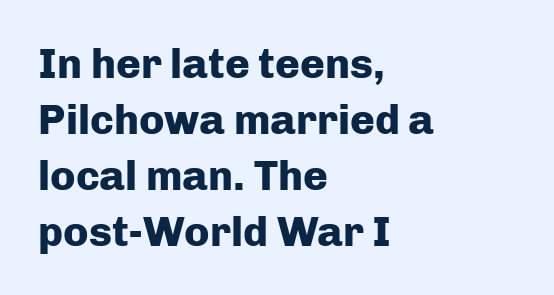
Descenders are the only things crossing below the line. The vertical gap from one line to the next is medium. Unlike italic type, these characters show no tilt at all. Tracking here is standard; glyphs follow each other at the usual distance. Each line starts at the same left margin while the right side varies. The rendering uses natural spacing where letterforms have individual widths.
